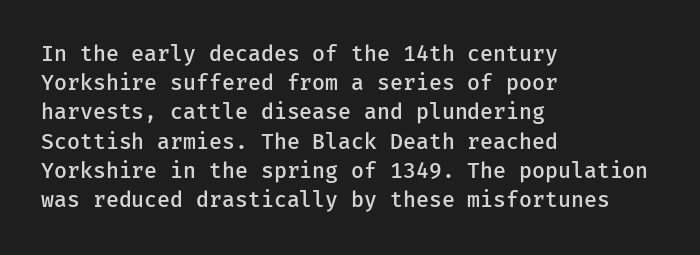
Q: Is the text bold? A: Semi-bold.
Q: Is the text italic (slanted)? A: No, it is upright.
Q: Is the text underlined? A: No.
Q: How is the paragraph aligned? A: Left-aligned.
Q: Is the spacing between letters normal or unusually wide? A: Normal.
Q: Is the spacing between lines tight, normal or loose? A: Normal.
